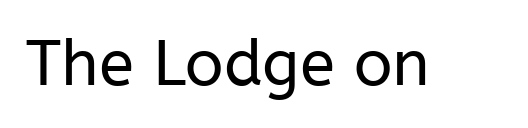
Standard letterfit; no display-style spreading of the glyphs. Nothing sits at the stroke ends, so this counts as sans-serif. Each row of text sits above clean, open space. Weight: not bold — regular or lighter.
